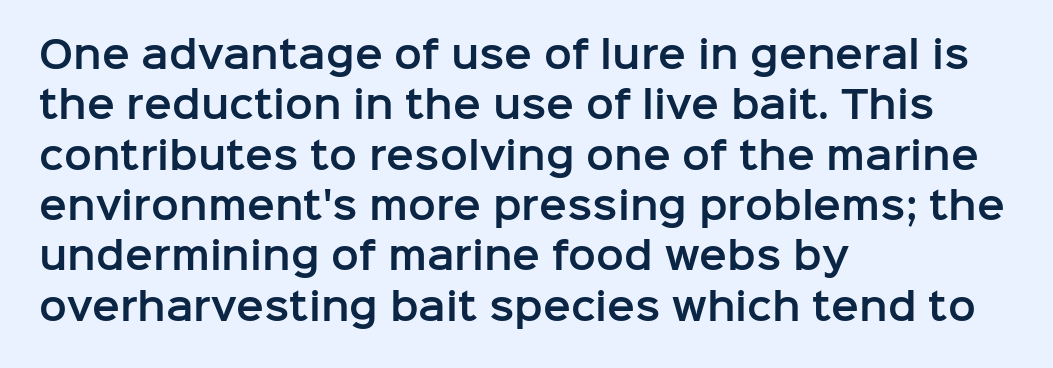
{"serif": "no", "italic": "no", "width": "normal", "stroke_contrast": "low", "x_height": "medium", "monospaced": "no", "underline": "no", "align": "left", "line_spacing": "normal", "line_spacing_ratio": 1.36, "letter_spacing": "normal", "letter_spacing_em": 0.0, "glyph_px": 37}
